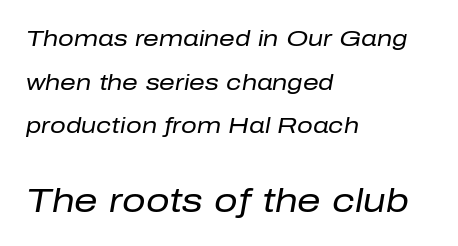
Q: Is the text bold? A: No.
Q: Is the text italic (slanted)? A: Yes, it leans right by about 10 degrees.
Q: Is the text underlined? A: No.
Q: How is the paragraph aligned? A: Left-aligned.
Q: Is the spacing between letters normal or unusually wide? A: Normal.
Q: Is the spacing between lines tight, normal or loose? A: Loose.
Q: Which block of text is set in a larger size, the first (top) or the second (bottom)? A: The second (bottom) one.
Q: Width (condensed, normal, or wide)? A: Normal.
Q: Stroke contrast? A: Low.
Q: x-height? A: Medium.
Q: Monospaced? A: No.
